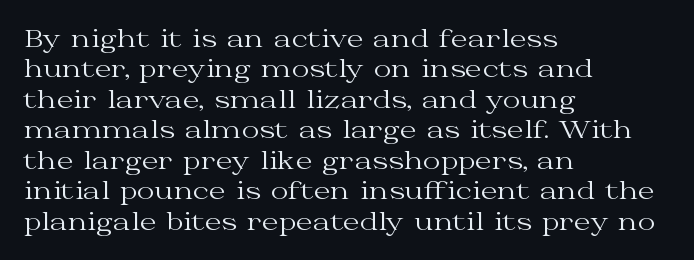
The type sits square on the baseline with zero lean. Only glyphs here, with clear space below each row. This sample is left-justified, so line endings fall wherever the words run out. Nothing unusual about the tracking: characters are spaced as the font intends. No extra ink here — the face is not bold.
